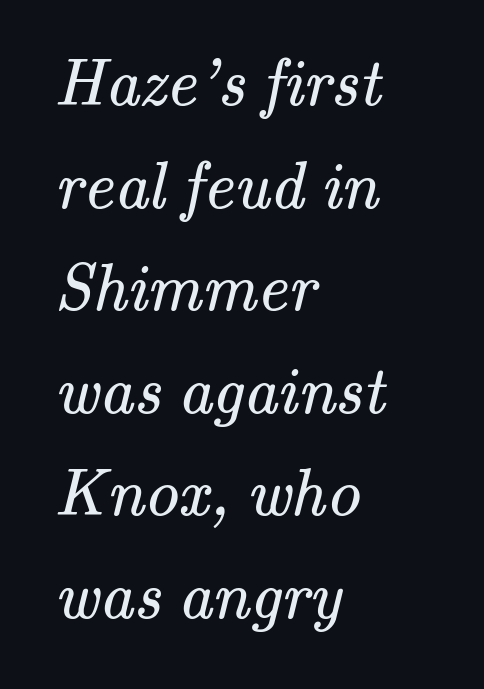
The image shows 67 px regular-weight serif type; set left-aligned, normal line spacing (1.53x), normal letter spacing, not underlined; medium stroke contrast and a small x-height.
